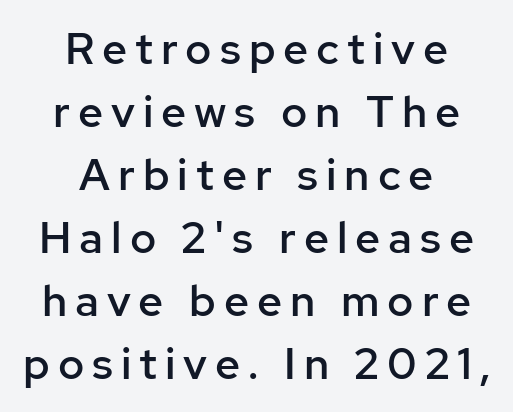
Q: Is the text bold? A: Semi-bold.
Q: Is the text italic (slanted)? A: No, it is upright.
Q: Is the typeface a serif or a sans-serif typeface? A: Sans-serif.
Q: Is the text underlined? A: No.
Q: How is the paragraph aligned? A: Centered.
Q: Is the spacing between lines tight, normal or loose? A: Normal.
Q: Width (condensed, normal, or wide)? A: Normal.
Q: Stroke contrast? A: Low.
Q: x-height? A: Medium.
Q: Monospaced? A: No.
